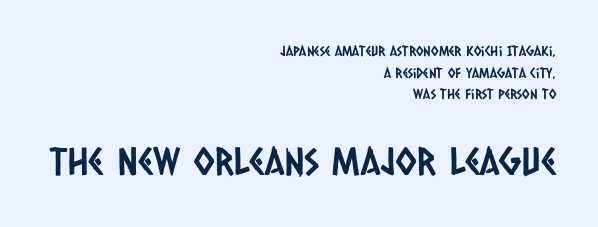
{"serif": "no", "width": "condensed", "stroke_contrast": "low", "x_height": "large", "monospaced": "no", "underline": "no", "align": "right", "line_spacing": "normal", "line_spacing_ratio": 1.54, "letter_spacing": "normal", "letter_spacing_em": 0.0, "larger_block": "second", "size_ratio": 2.71, "glyph_px": 38}
